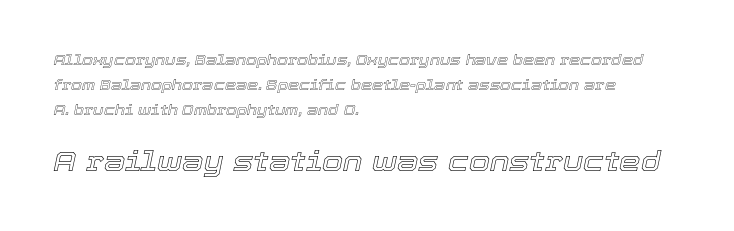
Each row of text sits above clean, open space. Visually, the bottom section dominates because its glyphs are scaled up. How are the letters spaced? Ordinarily, with no added tracking. Italic: yes, the glyphs are oblique. Short and long lines alike share a common starting point at left.
